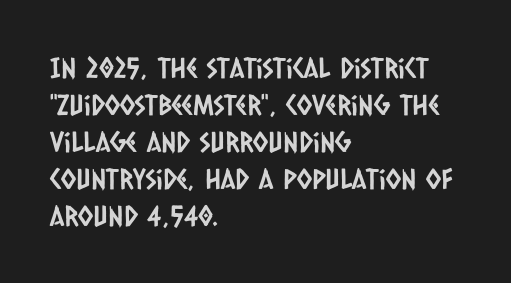
You can tell from the bare stems that sans-serif type was used. Default kerning and tracking; the words read as compact shapes. These lines are rendered in a variable-pitch font. A bare baseline throughout the passage. Does the leading feel generous? No, just average.
